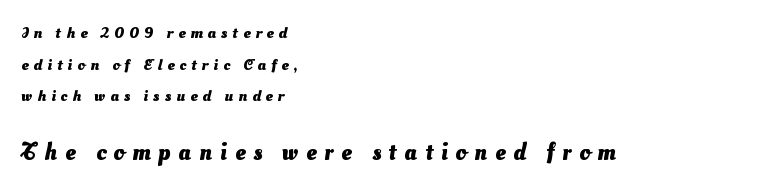
Between these two stacked blocks, the lower one wins on size. Rule under the text: the space is simply empty. Reading down the block, your eye returns to a fixed left position each line. Glyph-to-glyph distance is far greater than everyday printed text.
